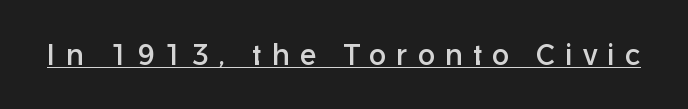
Q: Is the text italic (slanted)? A: No, it is upright.
Q: Is the typeface a serif or a sans-serif typeface? A: Sans-serif.
Q: Is the text underlined? A: Yes.
Q: Is the spacing between letters normal or unusually wide? A: Unusually wide.
Q: Width (condensed, normal, or wide)? A: Normal.
Q: Stroke contrast? A: Low.
Q: x-height? A: Medium.
Q: Monospaced? A: No.
